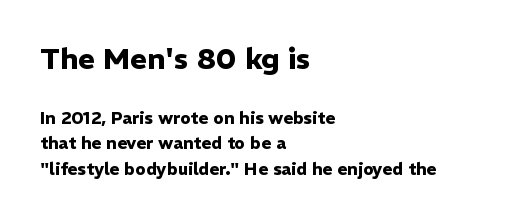
Q: Is the text bold? A: Yes.
Q: Is the text italic (slanted)? A: No, it is upright.
Q: Is the typeface a serif or a sans-serif typeface? A: Sans-serif.
Q: Is the text underlined? A: No.
Q: How is the paragraph aligned? A: Left-aligned.
Q: Is the spacing between letters normal or unusually wide? A: Normal.
Q: Is the spacing between lines tight, normal or loose? A: Normal.
Q: Which block of text is set in a larger size, the first (top) or the second (bottom)? A: The first (top) one.
Q: Width (condensed, normal, or wide)? A: Normal.
Q: Stroke contrast? A: Low.
Q: x-height? A: Medium.
Q: Monospaced? A: No.
